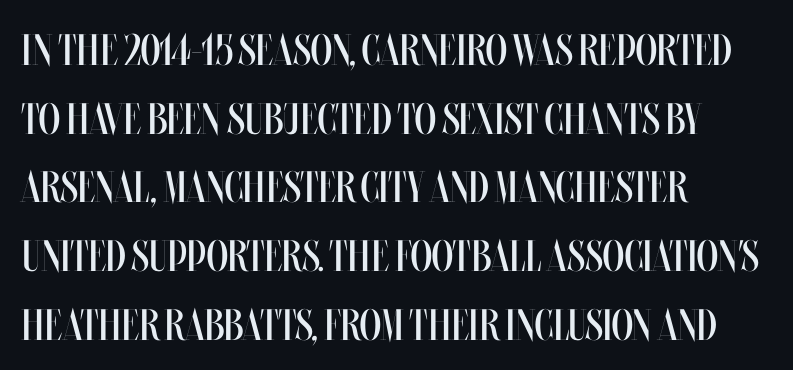
{"italic": "no", "bold": "no", "weight": "regular", "width": "condensed", "stroke_contrast": "medium", "x_height": "large", "monospaced": "no", "underline": "no", "align": "left", "line_spacing": "normal", "line_spacing_ratio": 1.56, "letter_spacing": "normal", "letter_spacing_em": 0.0, "glyph_px": 44}
